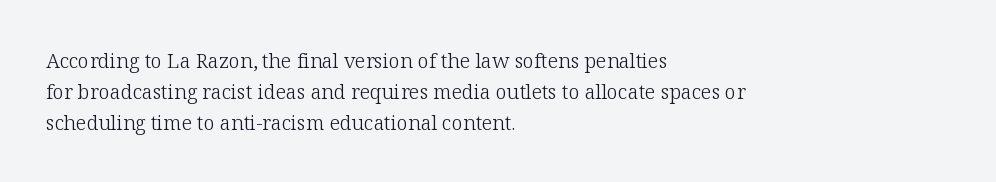
{"italic": "no", "bold": "no", "underline": "no", "align": "left", "line_spacing": "normal", "line_spacing_ratio": 1.54, "letter_spacing": "normal", "letter_spacing_em": 0.0, "glyph_px": 20}
